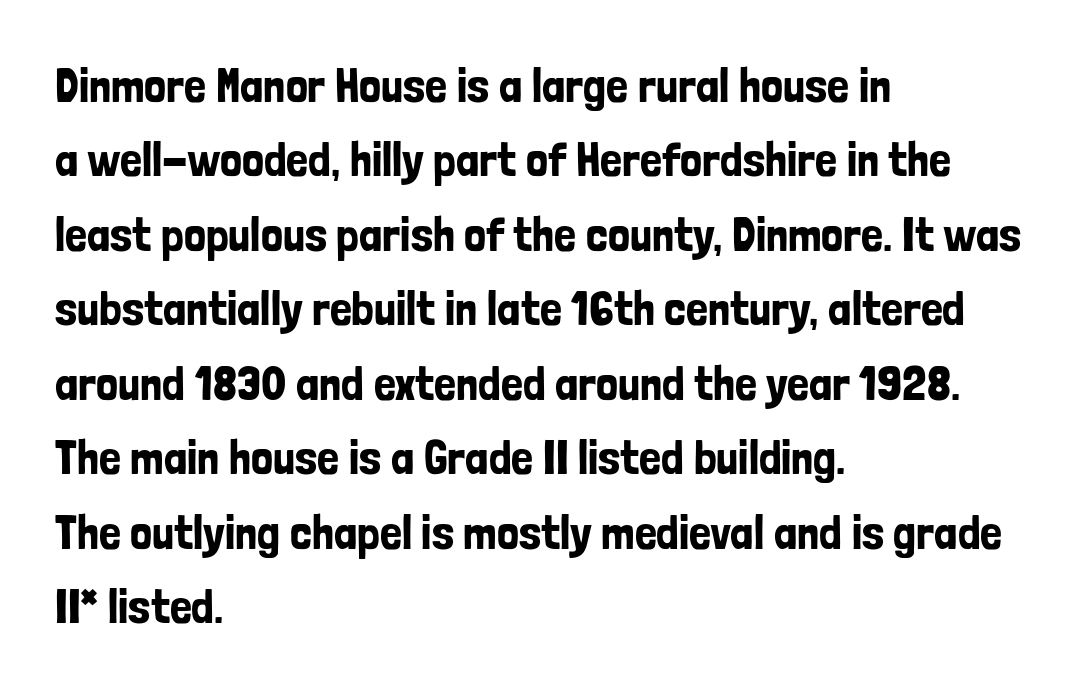
The image shows 49 px condensed sans-serif type, upright; set left-aligned, normal line spacing (1.52x), normal letter spacing, not underlined; low stroke contrast and a medium x-height.
